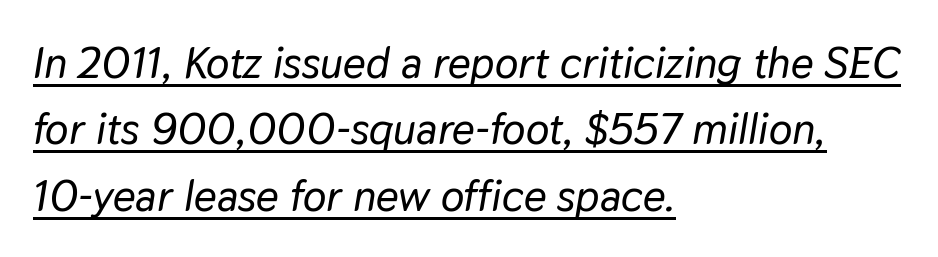
A normal amount of white space separates one row of letters from the next. Looks like someone drew a line under every word here. When letters slant like this, we call the style italic. The tracking reads as untouched default to a designer's eye. Notice how the passage keeps a crisp vertical edge on the left only.
